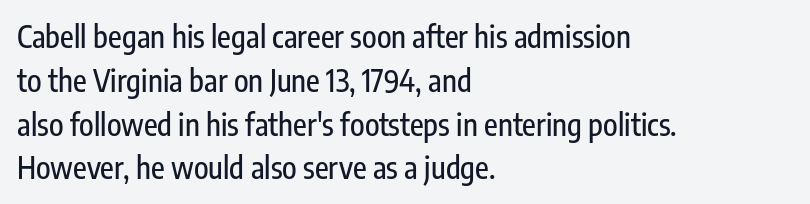
Is this a sans? Yes — the strokes have no serifs. The words here are not underlined. A typesetter would call this leading conventional body-copy spacing. This is roman type, the default non-slanted kind.
